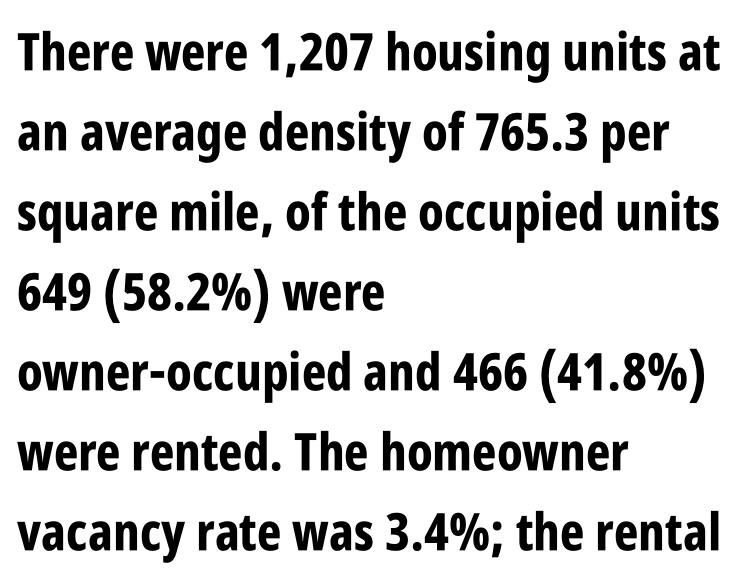
{"serif": "no", "italic": "no", "bold": "yes", "weight": "bold", "width": "condensed", "stroke_contrast": "low", "x_height": "large", "monospaced": "no", "underline": "no", "align": "left", "line_spacing": "normal", "line_spacing_ratio": 1.54, "letter_spacing": "normal", "letter_spacing_em": 0.0, "glyph_px": 52}
